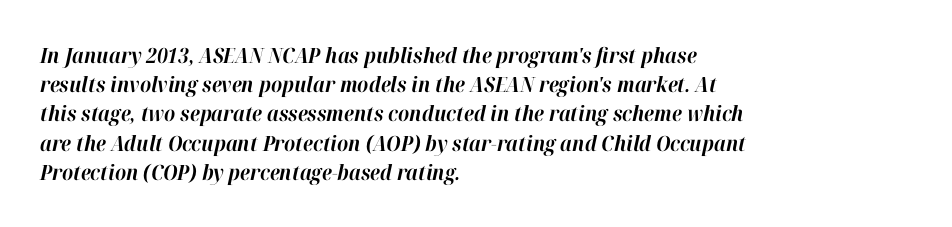
{"italic": "yes", "lean": "right", "slant_degrees": 12, "bold": "yes", "underline": "no", "align": "left", "line_spacing": "normal", "line_spacing_ratio": 1.39, "letter_spacing": "normal", "letter_spacing_em": 0.0, "glyph_px": 21}
